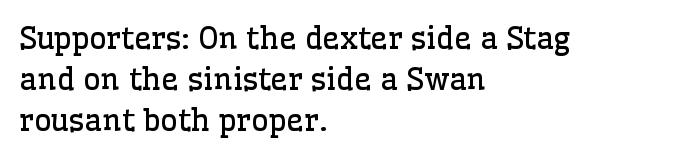
Q: Is the text bold? A: No.
Q: Is the text italic (slanted)? A: No, it is upright.
Q: Is the typeface a serif or a sans-serif typeface? A: Serif.
Q: Is the text underlined? A: No.
Q: How is the paragraph aligned? A: Left-aligned.
Q: Is the spacing between letters normal or unusually wide? A: Normal.
Q: Is the spacing between lines tight, normal or loose? A: Normal.
Q: Width (condensed, normal, or wide)? A: Normal.
Q: Stroke contrast? A: Low.
Q: x-height? A: Medium.
Q: Monospaced? A: No.
